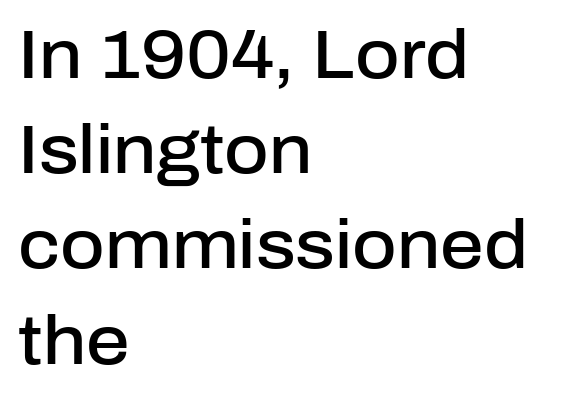
{"serif": "no", "italic": "no", "bold": "semi", "weight": "semibold", "width": "normal", "stroke_contrast": "low", "x_height": "medium", "monospaced": "no", "underline": "no", "align": "left", "line_spacing": "normal", "line_spacing_ratio": 1.4, "letter_spacing": "normal", "letter_spacing_em": 0.0, "glyph_px": 68}
